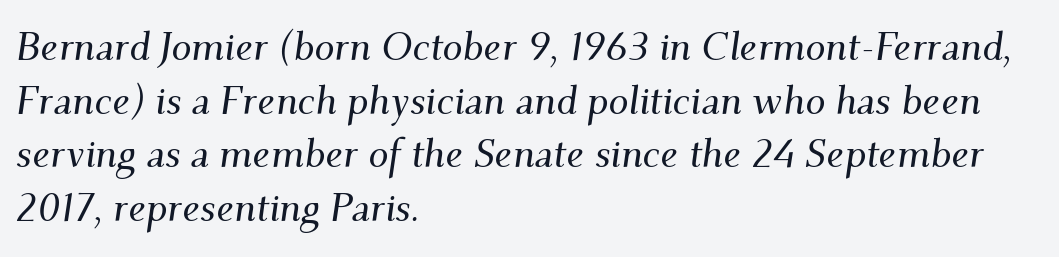
The image shows 40 px serif type, italic (leaning right); set left-aligned, normal line spacing (1.34x), normal letter spacing, not underlined; medium stroke contrast and a small x-height.
